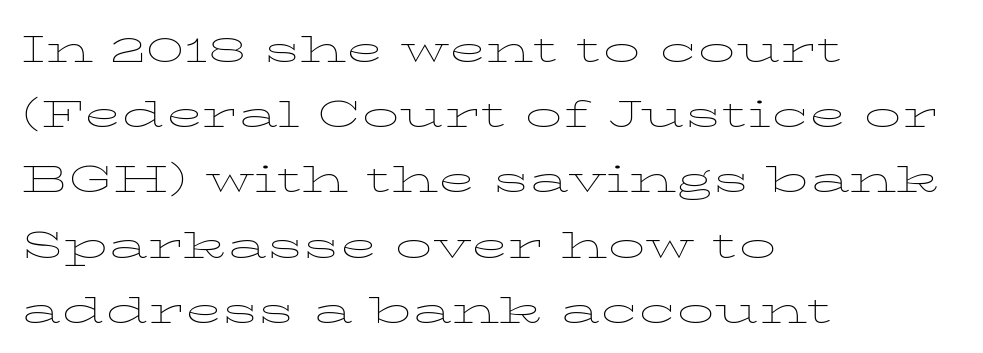
Check the space under the baseline: it is left empty. Is the type heavy? It reads as light-to-regular instead. The gaps between neighbouring characters are ordinary and unremarkable. Horizontal alignment here is leftward, the default for most running prose. Looks like regular typesetting: each glyph gets only the width it needs. When letters stand straight like this, we call the style roman or upright.
